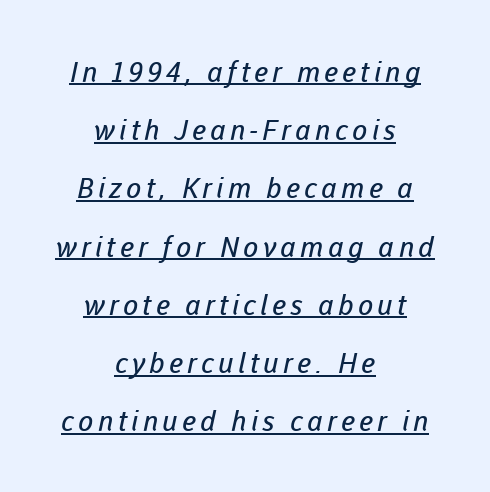
{"serif": "no", "bold": "no", "weight": "regular", "width": "normal", "stroke_contrast": "low", "x_height": "medium", "monospaced": "no", "underline": "yes", "align": "center", "line_spacing": "loose", "line_spacing_ratio": 2.08, "glyph_px": 28}
